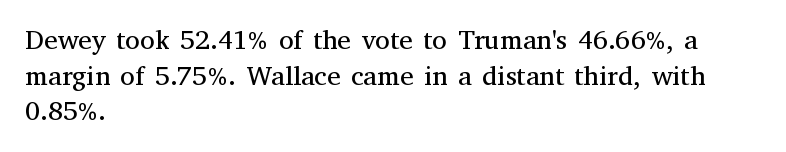
Notice how descenders clear the ascenders below comfortably — that's standard leading. Rule under the text: the space is simply empty. This rendering uses left alignment, leaving the right contour irregular. The type sits square on the baseline with zero lean. The font sits on the lighter half of the weight spectrum, regular included. The gaps between neighbouring characters are ordinary and unremarkable.
